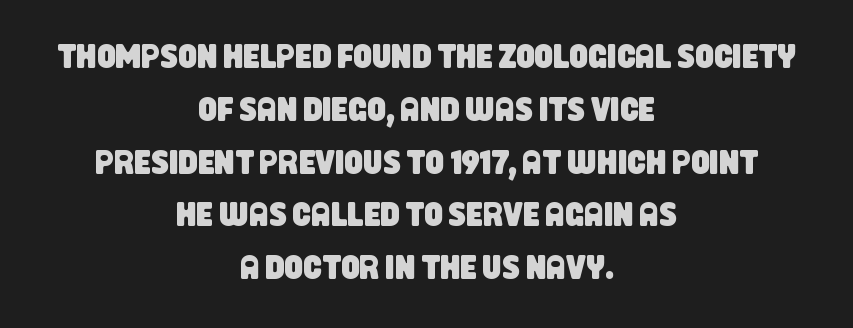
The gaps between neighbouring characters are ordinary and unremarkable. This rendering employs a face without finishing strokes, i.e., a sans-serif. Each letter keeps its own natural width here, so spacing adapts to shape. The rendering positions every line midway between the sides. Underline: absent. Students, observe: this is what conventionally led text looks like.
